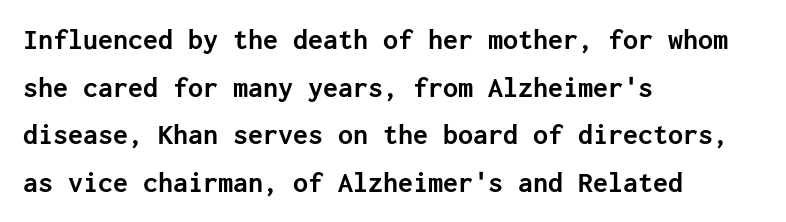
Is the block centered? No — it sits flush against the left margin. I'd call this a sans setting — the letters go barefoot. Thick stems and heavy bowls — unmistakably bold. No extra tracking has been applied to these lines. Underline: absent. How would I describe the line gaps? Plain and ordinary.
